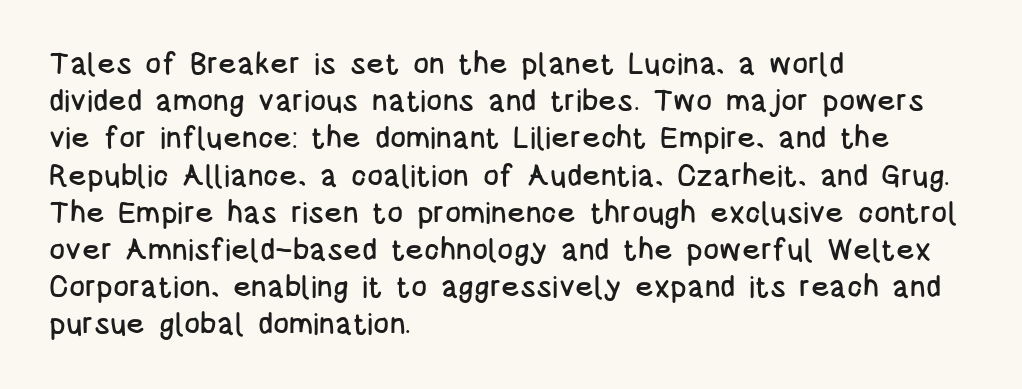
Q: Is the text italic (slanted)? A: No, it is upright.
Q: Is the typeface a serif or a sans-serif typeface? A: Sans-serif.
Q: Is the text underlined? A: No.
Q: How is the paragraph aligned? A: Left-aligned.
Q: Is the spacing between letters normal or unusually wide? A: Normal.
Q: Width (condensed, normal, or wide)? A: Condensed.
Q: Stroke contrast? A: Low.
Q: x-height? A: Large.
Q: Monospaced? A: No.
